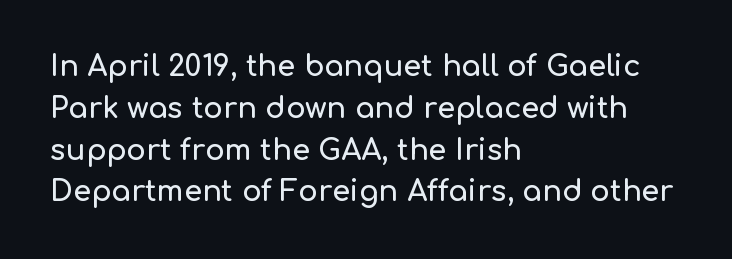
{"serif": "no", "italic": "no", "width": "normal", "stroke_contrast": "low", "x_height": "medium", "monospaced": "no", "underline": "no", "align": "left", "line_spacing": "normal", "line_spacing_ratio": 1.44, "letter_spacing": "normal", "letter_spacing_em": 0.0, "glyph_px": 29}
